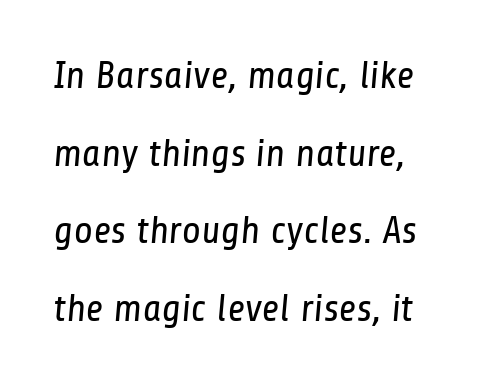
The image shows 39 px regular-weight, condensed sans-serif type; set loose line spacing (1.99x), normal letter spacing, not underlined; low stroke contrast and a medium x-height.
